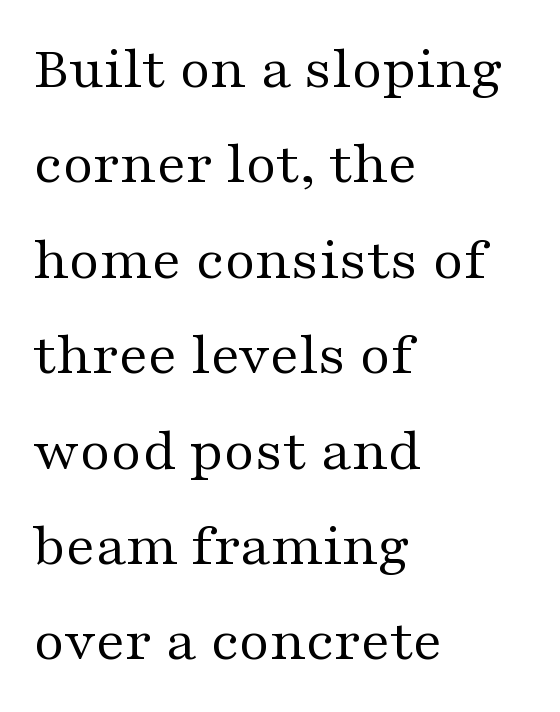
{"serif": "yes", "italic": "no", "bold": "no", "weight": "regular", "width": "wide", "stroke_contrast": "medium", "x_height": "medium", "monospaced": "no", "underline": "no", "align": "left", "line_spacing": "normal", "line_spacing_ratio": 1.59, "letter_spacing": "normal", "letter_spacing_em": 0.0, "glyph_px": 60}
